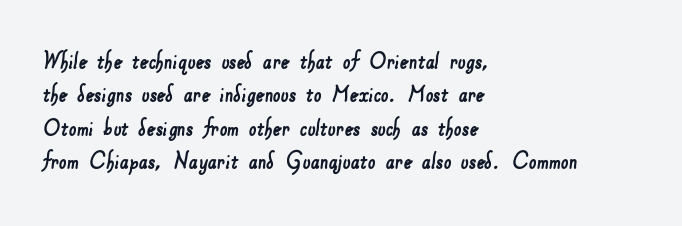
The image shows 27 px text type; set left-aligned, line spacing 1.24x, normal letter spacing, not underlined.
